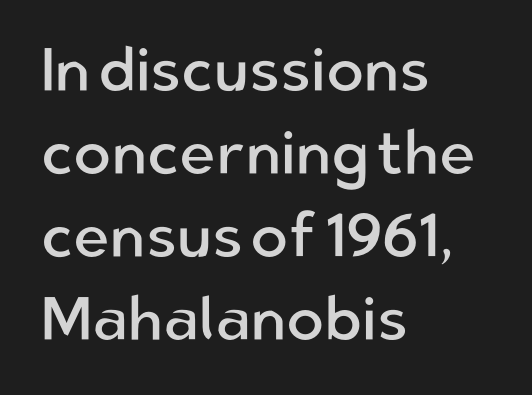
Q: Is the text bold? A: No.
Q: Is the text italic (slanted)? A: No, it is upright.
Q: Is the typeface a serif or a sans-serif typeface? A: Sans-serif.
Q: Is the text underlined? A: No.
Q: How is the paragraph aligned? A: Left-aligned.
Q: Is the spacing between letters normal or unusually wide? A: Normal.
Q: Is the spacing between lines tight, normal or loose? A: Normal.
Q: Width (condensed, normal, or wide)? A: Normal.
Q: Stroke contrast? A: Low.
Q: x-height? A: Medium.
Q: Monospaced? A: No.
